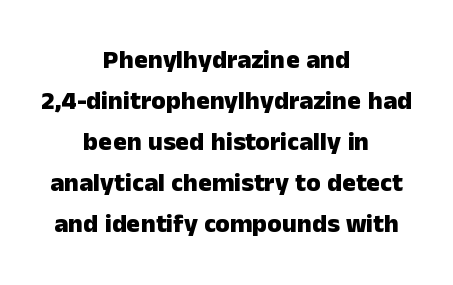
The image shows 26 px bold type, upright; set centered, normal line spacing (1.58x), normal letter spacing, not underlined.
